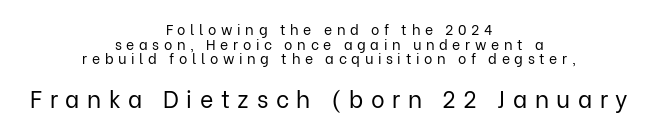
The paragraph has two soft edges and a firm central axis. A bare baseline throughout the passage. Observe the wide spacing: letters keep a clear distance from each other. The rendering enlarges the type as you move from the upper chunk to the lower.
